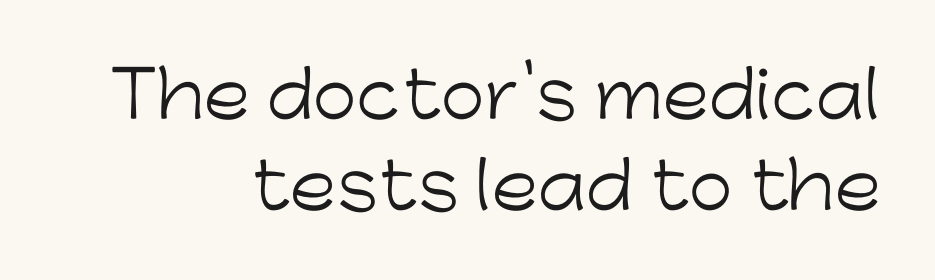
{"serif": "no", "italic": "no", "bold": "no", "weight": "light", "width": "normal", "stroke_contrast": "low", "x_height": "medium", "monospaced": "no", "underline": "no", "align": "right", "line_spacing": "normal", "line_spacing_ratio": 1.42, "letter_spacing": "normal", "letter_spacing_em": 0.0, "glyph_px": 64}
